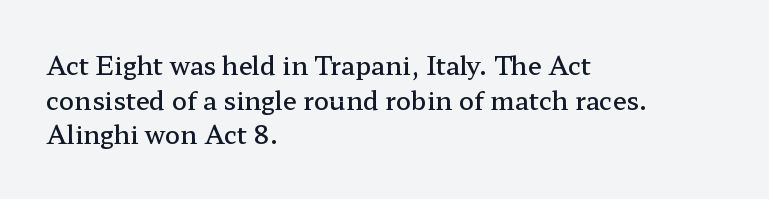
The image shows 25 px text type, upright; set left-aligned, normal line spacing (1.39x), normal letter spacing, not underlined.
